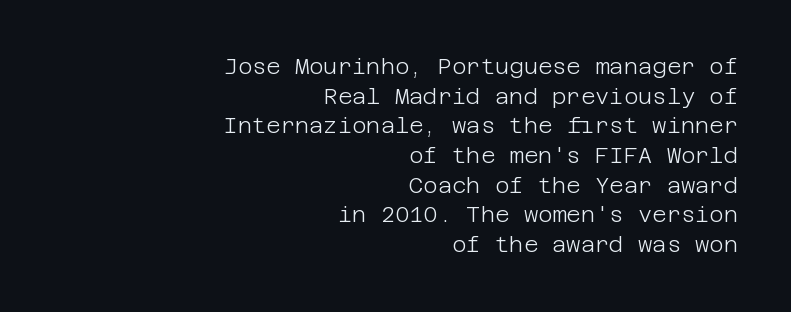
Q: Is the text bold? A: No.
Q: Is the text italic (slanted)? A: No, it is upright.
Q: Is the text underlined? A: No.
Q: How is the paragraph aligned? A: Right-aligned.
Q: Is the spacing between letters normal or unusually wide? A: Normal.
Q: Is the spacing between lines tight, normal or loose? A: Normal.
